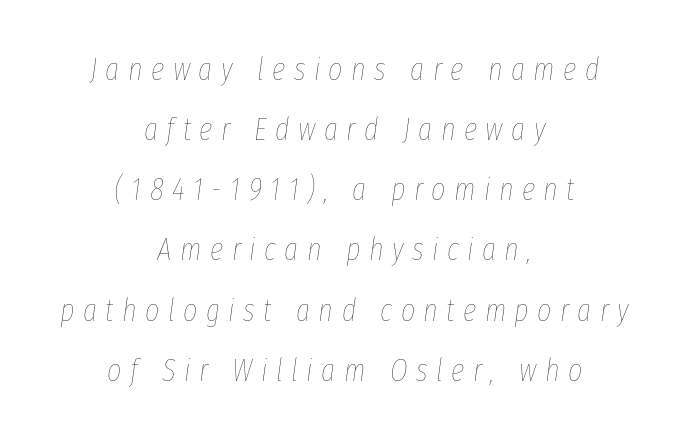
Glance below the letters and you will spot only blank space. Honestly, the rows look like they've been pulled way apart. Tracking here is generous; glyphs stand well apart from one another. The text carries the slant typical of an italic or oblique font. Proportional: the letters do not fall into vertical columns. If you folded the block vertically in half, each line would mirror itself in length.
